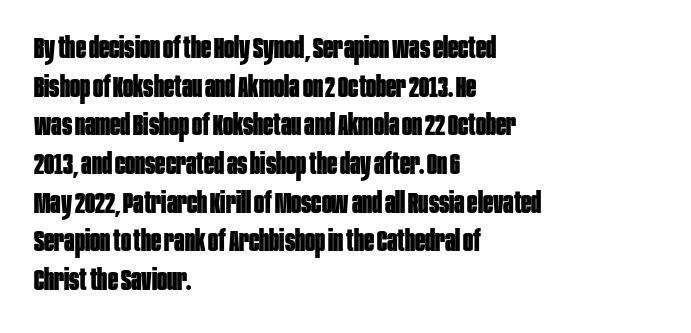
The image shows 30 px bold, condensed sans-serif type, upright; set left-aligned, normal line spacing (1.29x), normal letter spacing, not underlined; low stroke contrast and a large x-height.
